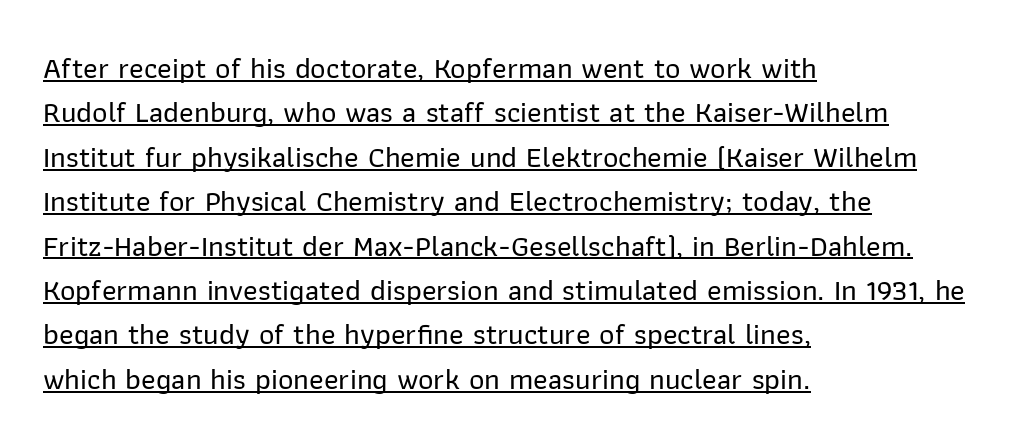
{"serif": "no", "italic": "no", "width": "normal", "stroke_contrast": "low", "x_height": "medium", "monospaced": "no", "underline": "yes", "align": "left", "line_spacing": "normal", "line_spacing_ratio": 1.48, "letter_spacing": "normal", "letter_spacing_em": 0.0, "glyph_px": 30}
